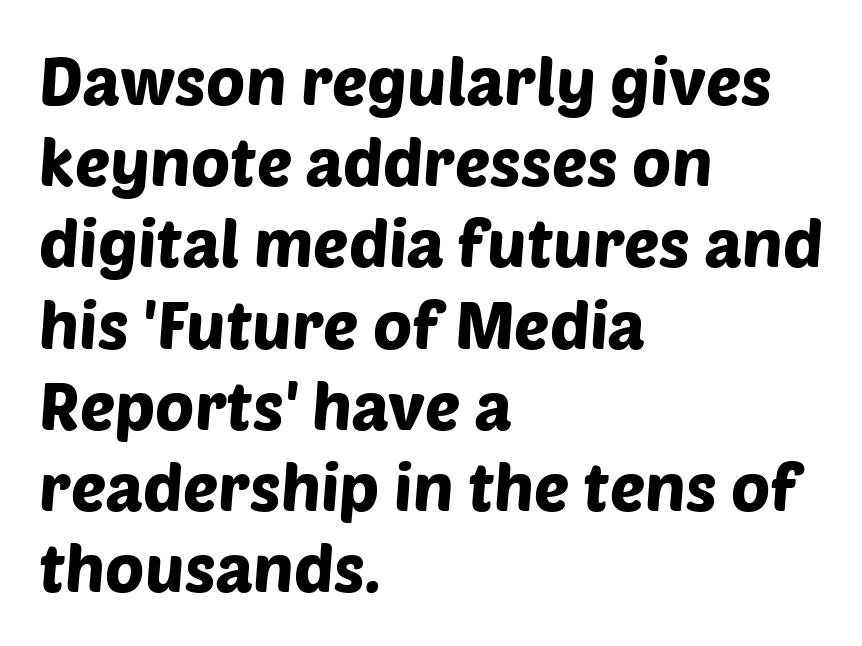
{"serif": "no", "width": "normal", "stroke_contrast": "low", "x_height": "large", "monospaced": "no", "underline": "no", "align": "left", "line_spacing_ratio": 1.23, "letter_spacing": "normal", "letter_spacing_em": 0.0, "glyph_px": 66}
